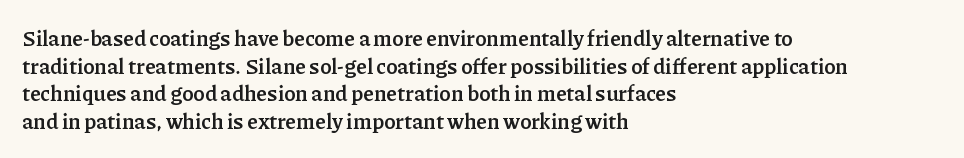
Q: Is the text bold? A: Yes.
Q: Is the text italic (slanted)? A: No, it is upright.
Q: Is the text underlined? A: No.
Q: How is the paragraph aligned? A: Left-aligned.
Q: Is the spacing between letters normal or unusually wide? A: Normal.
Q: Is the spacing between lines tight, normal or loose? A: Normal.
